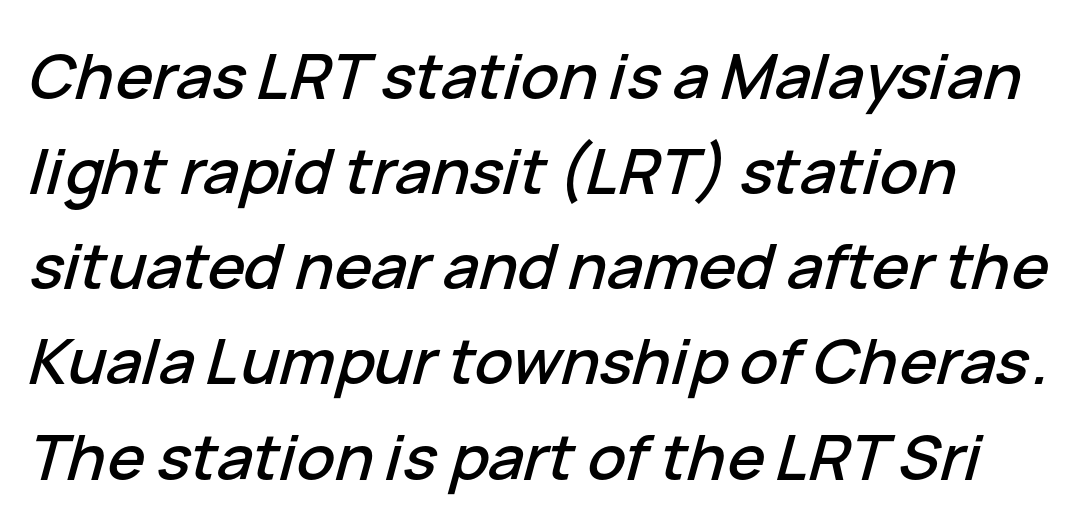
Rows of type keep a routine distance in the vertical direction. The type is set solid horizontally, with unmodified tracking. Looks like regular typesetting: each glyph gets only the width it needs. Only glyphs here, with clear space below each row. A typesetter would mark this as italic.
